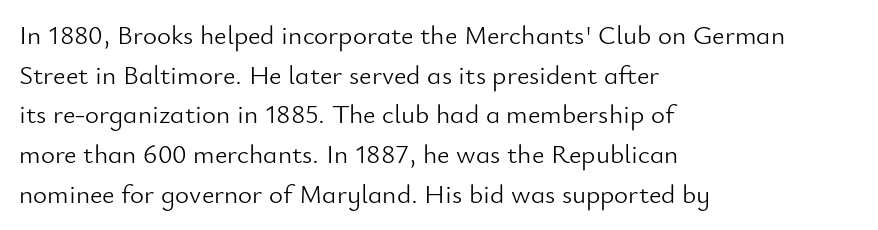
The image shows 27 px text type, upright; set left-aligned, normal line spacing (1.47x), normal letter spacing, not underlined.
